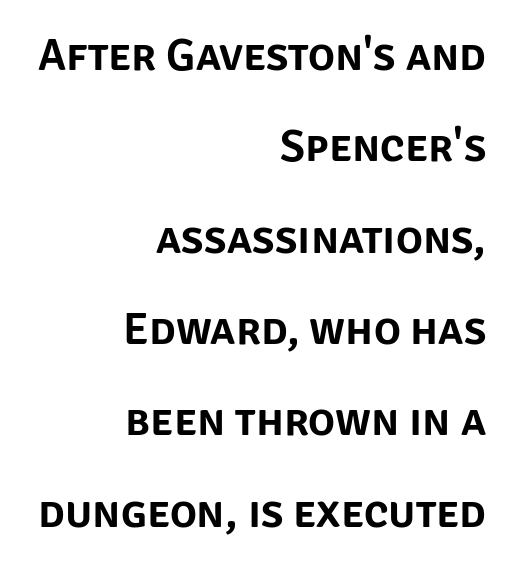
{"serif": "no", "italic": "no", "width": "normal", "stroke_contrast": "low", "x_height": "large", "monospaced": "no", "underline": "no", "align": "right", "line_spacing": "loose", "line_spacing_ratio": 2.03, "letter_spacing": "normal", "letter_spacing_em": 0.0, "glyph_px": 45}
